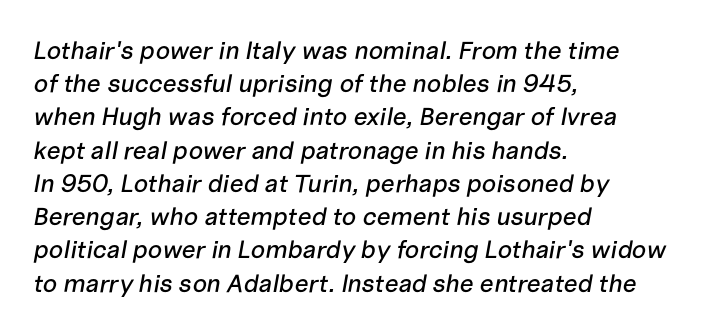
Casual observation: everything's shoved over to the left. The baseline area is clear. Whoever set this chose a conventional vertical rhythm. Emphasis-style slanted type is in use.
